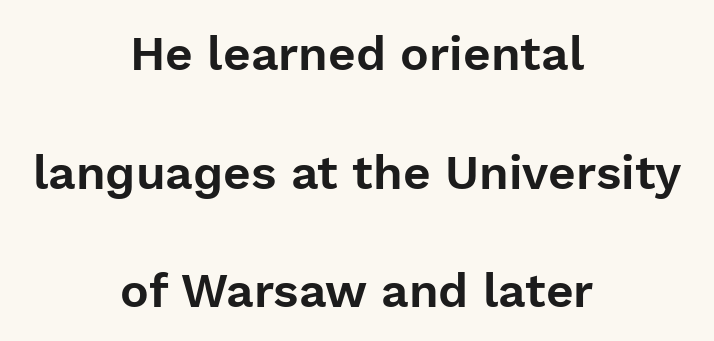
The face used here is proportionally spaced, like ordinary book or web type. Type without underlining. Spacing between characters is what you'd get straight out of the box. Regarding leading, the lines here are spaced well apart.
